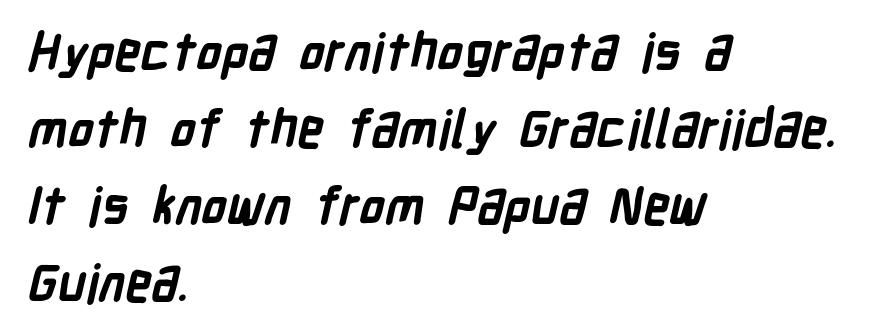
{"serif": "no", "bold": "yes", "weight": "semibold", "width": "condensed", "stroke_contrast": "low", "x_height": "medium", "monospaced": "no", "underline": "no", "align": "left", "line_spacing": "normal", "line_spacing_ratio": 1.48, "letter_spacing": "normal", "letter_spacing_em": 0.0, "glyph_px": 52}
